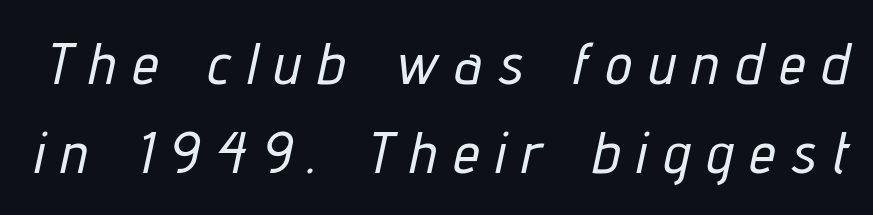
{"italic": "yes", "lean": "right", "slant_degrees": 12, "width": "condensed", "stroke_contrast": "low", "x_height": "medium", "monospaced": "no", "underline": "no", "line_spacing": "normal", "line_spacing_ratio": 1.51, "letter_spacing": "wide", "letter_spacing_em": 0.29, "glyph_px": 59}
